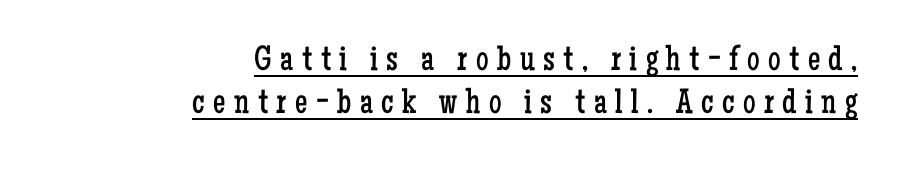
The rendering uses natural spacing where letterforms have individual widths. The rendering inserts visible extra space after every character. This rendering uses right alignment, leaving the left contour irregular. A serif font was chosen for this passage. Tall strokes in this sample are plumb rather than angled. Like a heading marked for emphasis, these lines bear an underscore.
